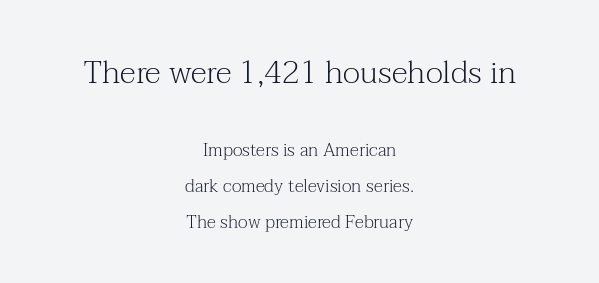
Honestly, the letter spacing is just normal — you wouldn't notice it. In this sample the first text group is rendered at the bigger scale. Each stroke keeps to a modest, everyday thickness or less. In terms of leading, this rendering errs on the spacious side. Looks like regular typesetting: each glyph gets only the width it needs. Rendered with straight, roman letterforms.
